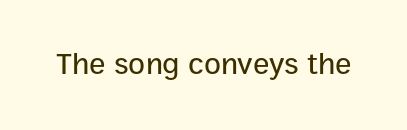
{"serif": "no", "italic": "no", "width": "normal", "stroke_contrast": "low", "x_height": "medium", "monospaced": "no", "underline": "no", "letter_spacing": "normal", "letter_spacing_em": 0.0, "glyph_px": 31}
